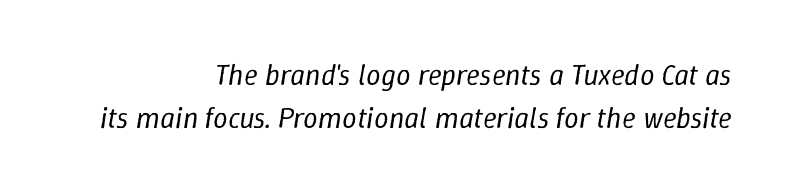
{"italic": "yes", "lean": "right", "slant_degrees": 9, "bold": "no", "weight": "regular", "width": "normal", "stroke_contrast": "low", "x_height": "medium", "monospaced": "no", "underline": "no", "align": "right", "line_spacing": "normal", "line_spacing_ratio": 1.49, "letter_spacing": "normal", "letter_spacing_em": 0.0, "glyph_px": 29}
